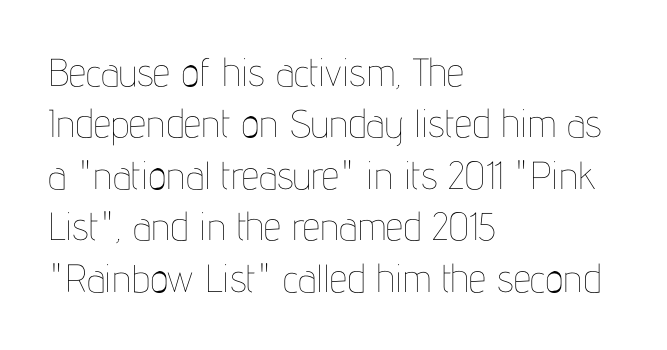
Spacing between characters is what you'd get straight out of the box. The characters are drawn with everyday or finer stroke widths. Is this a fixed-width face? No — the glyphs have proportional, varying widths. Line beginnings align vertically; line endings do not. Just letters on the line, the space beneath them empty.
